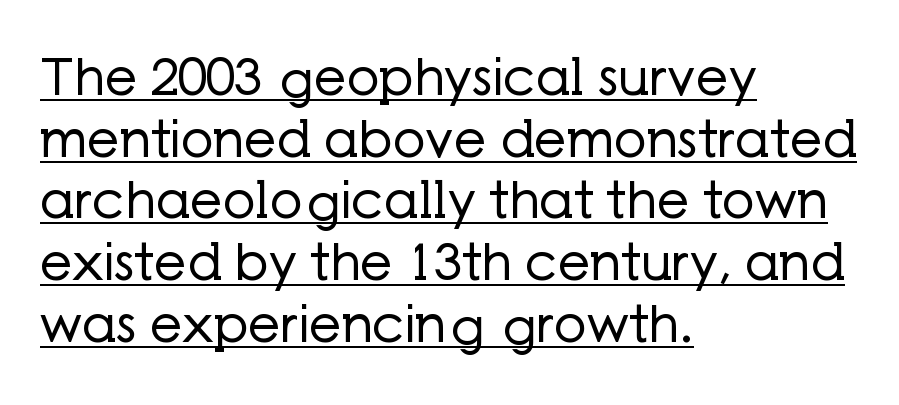
Caption: face not bold, strokes unweighted. How are the letters spaced? Ordinarily, with no added tracking. Nothing sits at the stroke ends, so this counts as sans-serif. All the whitespace from short lines collects on the right.
